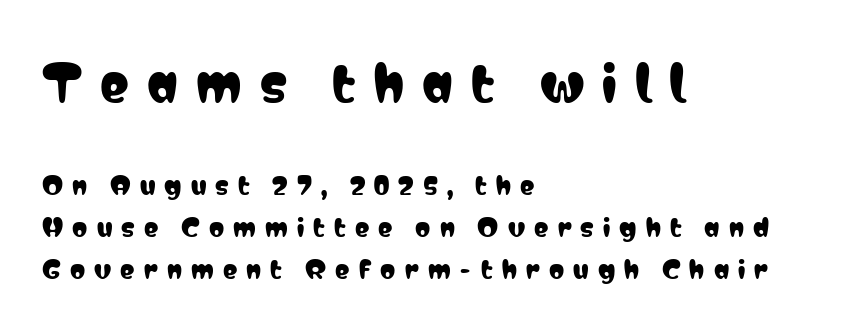
{"serif": "no", "italic": "no", "width": "condensed", "stroke_contrast": "low", "x_height": "medium", "monospaced": "no", "underline": "no", "align": "left", "line_spacing_ratio": 1.76, "letter_spacing": "wide", "letter_spacing_em": 0.38, "larger_block": "first", "size_ratio": 2.0, "glyph_px": 48}
